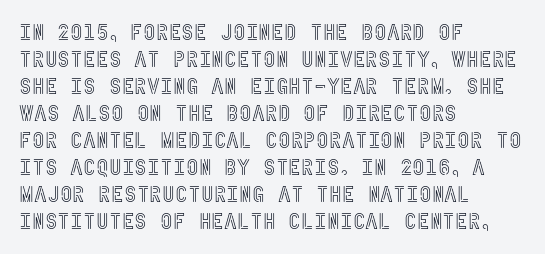
The image shows 22 px text type, upright; set left-aligned, line spacing 1.23x, normal letter spacing, not underlined.
